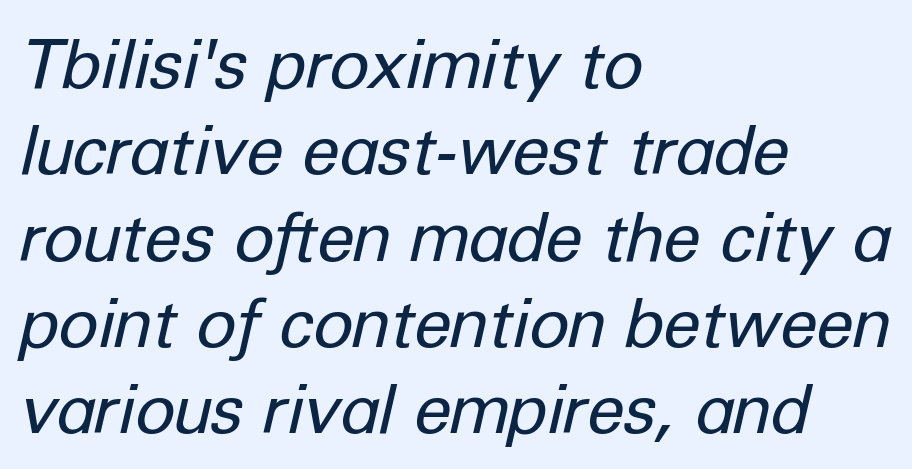
{"italic": "yes", "lean": "right", "slant_degrees": 12, "bold": "no", "weight": "regular", "width": "normal", "stroke_contrast": "low", "x_height": "medium", "monospaced": "no", "underline": "no", "align": "left", "line_spacing": "normal", "line_spacing_ratio": 1.27, "letter_spacing": "normal", "letter_spacing_em": 0.0, "glyph_px": 68}
